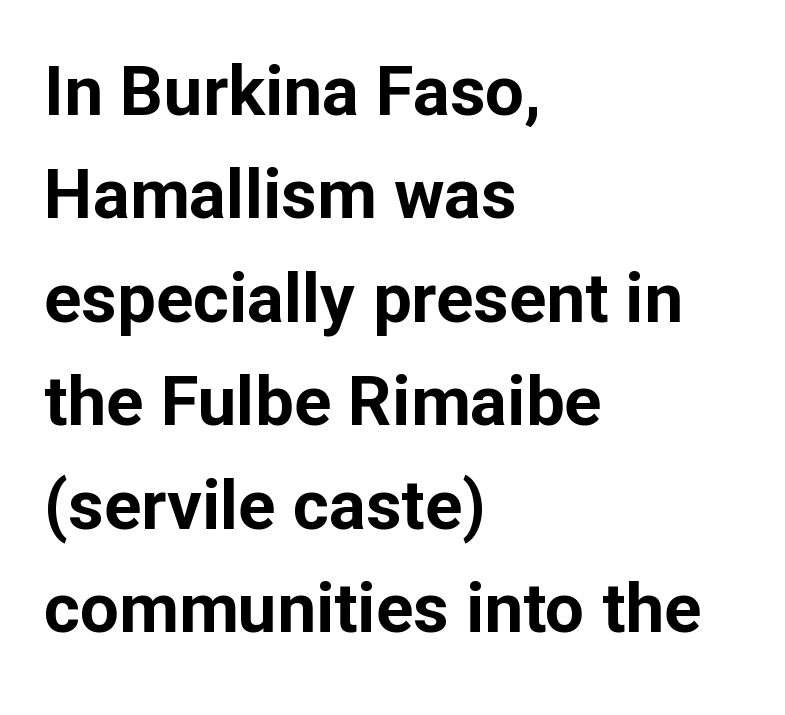
Letters rest on an invisible, unmarked baseline. Note the varied advance widths — an 'i' is clearly narrower than an 'm'. The designer left line spacing at the default. Look at the bottom of the vertical strokes: they stop flat, with no serifs.
